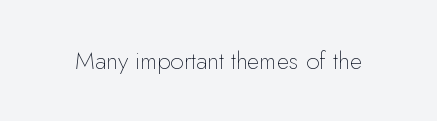
{"italic": "no", "bold": "no", "underline": "no", "letter_spacing": "normal", "letter_spacing_em": 0.0, "glyph_px": 24}
